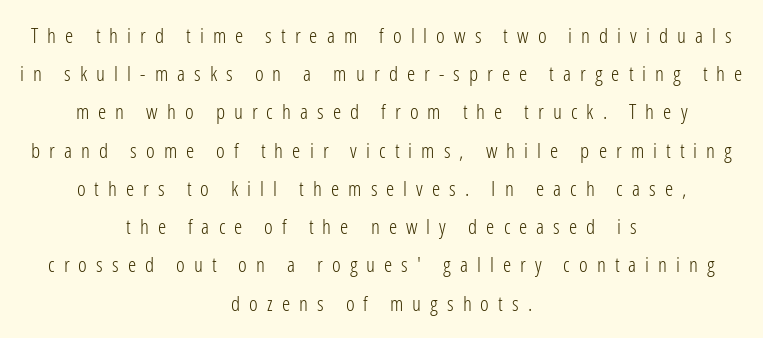
{"italic": "no", "bold": "no", "underline": "no", "align": "center", "line_spacing_ratio": 1.82, "letter_spacing": "wide", "letter_spacing_em": 0.43, "glyph_px": 21}
